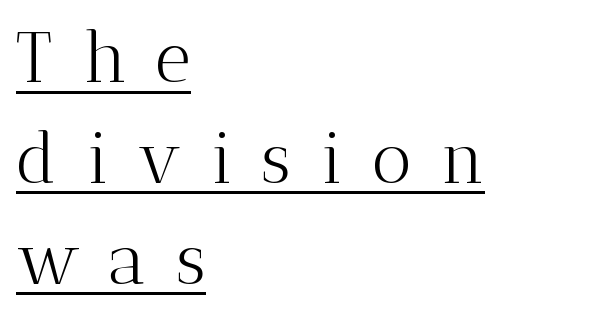
{"serif": "yes", "italic": "no", "bold": "no", "weight": "light", "width": "normal", "stroke_contrast": "medium", "x_height": "medium", "monospaced": "no", "underline": "yes", "align": "left", "line_spacing": "normal", "line_spacing_ratio": 1.44, "letter_spacing": "wide", "letter_spacing_em": 0.42, "glyph_px": 70}
